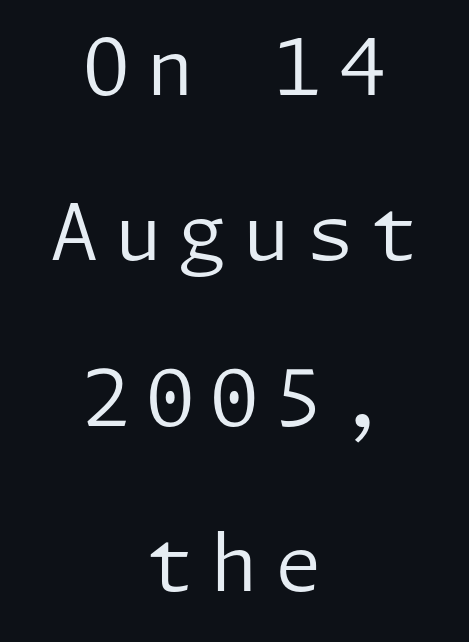
Q: Is the text bold? A: No.
Q: Is the text italic (slanted)? A: No, it is upright.
Q: Is the typeface a serif or a sans-serif typeface? A: Sans-serif.
Q: Is the text underlined? A: No.
Q: How is the paragraph aligned? A: Centered.
Q: Is the spacing between letters normal or unusually wide? A: Unusually wide.
Q: Is the spacing between lines tight, normal or loose? A: Loose.
Q: Width (condensed, normal, or wide)? A: Normal.
Q: Stroke contrast? A: Low.
Q: x-height? A: Medium.
